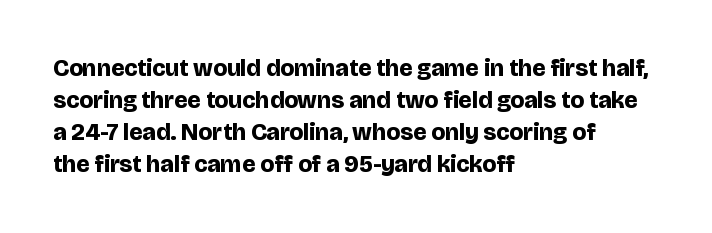
Heavy-handed strokes throughout: this text is bold. Ordinary non-slanted type is in use. The text block is weighted toward the left margin, trailing off unevenly rightward. Students, observe: this is what conventionally led text looks like. Students, note that the glyphs here touch the page at normal intervals. The words here are not underlined.
